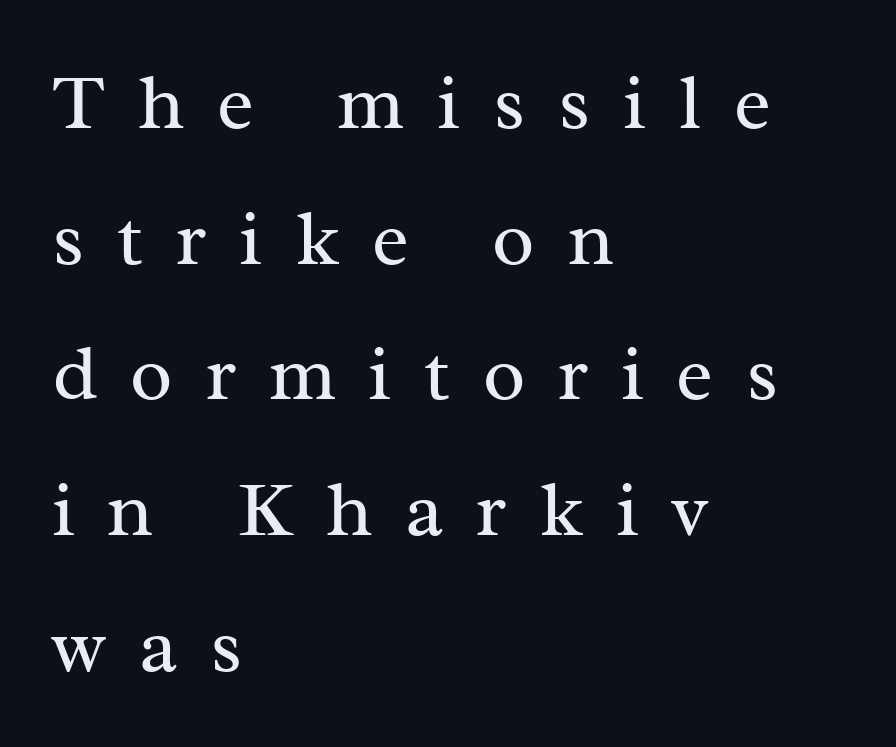
Q: Is the text bold? A: No.
Q: Is the text italic (slanted)? A: No, it is upright.
Q: Is the typeface a serif or a sans-serif typeface? A: Serif.
Q: Is the text underlined? A: No.
Q: How is the paragraph aligned? A: Left-aligned.
Q: Is the spacing between letters normal or unusually wide? A: Unusually wide.
Q: Width (condensed, normal, or wide)? A: Normal.
Q: Stroke contrast? A: Medium.
Q: x-height? A: Medium.
Q: Monospaced? A: No.
